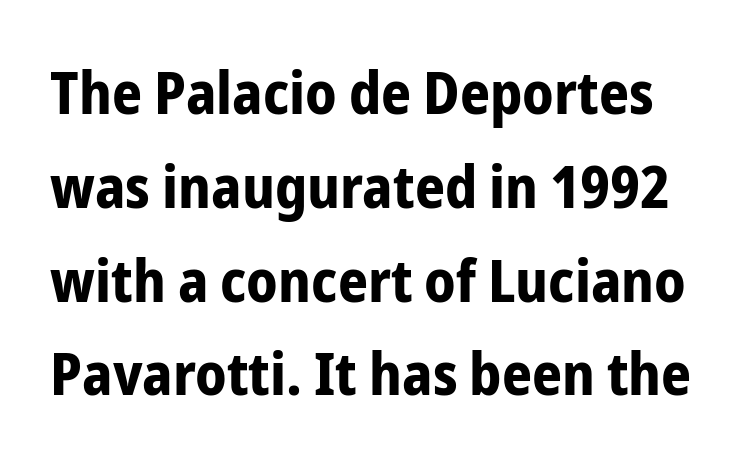
Q: Is the text bold? A: Yes.
Q: Is the text italic (slanted)? A: No, it is upright.
Q: Is the typeface a serif or a sans-serif typeface? A: Sans-serif.
Q: Is the text underlined? A: No.
Q: Is the spacing between letters normal or unusually wide? A: Normal.
Q: Is the spacing between lines tight, normal or loose? A: Normal.
Q: Width (condensed, normal, or wide)? A: Condensed.
Q: Stroke contrast? A: Low.
Q: x-height? A: Medium.
Q: Monospaced? A: No.
